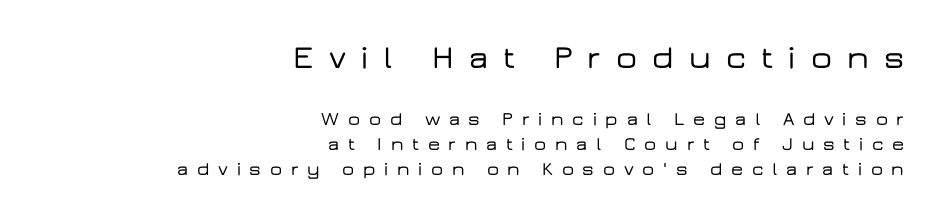
{"serif": "no", "italic": "no", "width": "wide", "stroke_contrast": "low", "x_height": "medium", "monospaced": "no", "underline": "no", "align": "right", "line_spacing": "normal", "line_spacing_ratio": 1.3, "letter_spacing": "wide", "letter_spacing_em": 0.46, "larger_block": "first", "size_ratio": 1.74, "glyph_px": 33}
